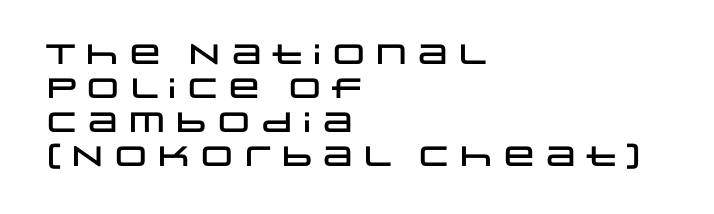
Q: Is the text italic (slanted)? A: No, it is upright.
Q: Is the typeface a serif or a sans-serif typeface? A: Sans-serif.
Q: Is the text underlined? A: No.
Q: How is the paragraph aligned? A: Left-aligned.
Q: Is the spacing between letters normal or unusually wide? A: Normal.
Q: Width (condensed, normal, or wide)? A: Wide.
Q: Stroke contrast? A: Low.
Q: x-height? A: Large.
Q: Monospaced? A: No.
